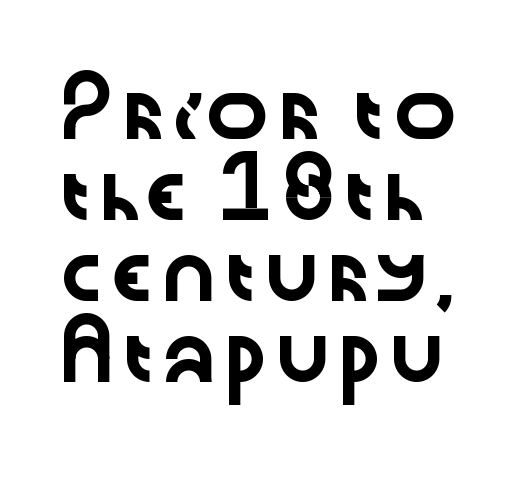
The setting favours the left margin, as ordinary paragraphs usually do. The type is set solid horizontally, with unmodified tracking. The space beneath each line is pristine and unruled. Quick note: not italic, upright. The rows are spaced the way most documents space them. Look at the bottom of the vertical strokes: they stop flat, with no serifs.
